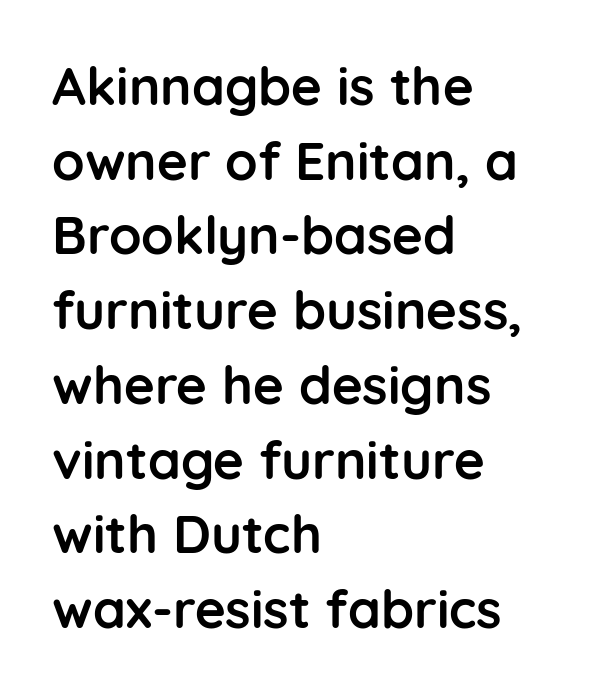
Q: Is the text bold? A: Yes.
Q: Is the text italic (slanted)? A: No, it is upright.
Q: Is the typeface a serif or a sans-serif typeface? A: Sans-serif.
Q: Is the text underlined? A: No.
Q: How is the paragraph aligned? A: Left-aligned.
Q: Is the spacing between letters normal or unusually wide? A: Normal.
Q: Is the spacing between lines tight, normal or loose? A: Normal.
Q: Width (condensed, normal, or wide)? A: Normal.
Q: Stroke contrast? A: Low.
Q: x-height? A: Medium.
Q: Monospaced? A: No.
